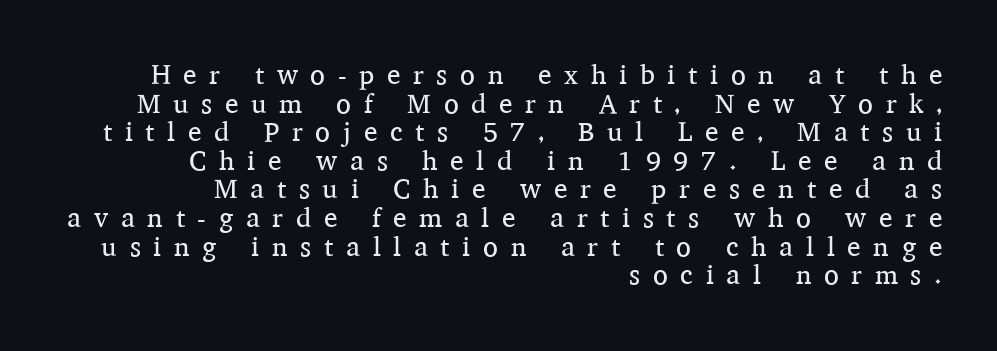
The image shows 27 px text type, upright; set right-aligned, tight line spacing (1.06x), unusually wide letter spacing (+0.47 em), not underlined.
